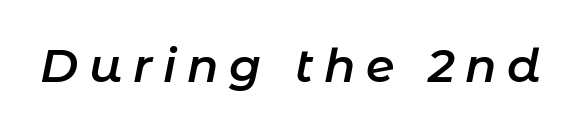
{"italic": "yes", "lean": "right", "slant_degrees": 11, "bold": "semi", "weight": "semibold", "width": "normal", "stroke_contrast": "low", "x_height": "medium", "monospaced": "no", "underline": "no", "letter_spacing": "wide", "letter_spacing_em": 0.23, "glyph_px": 46}
